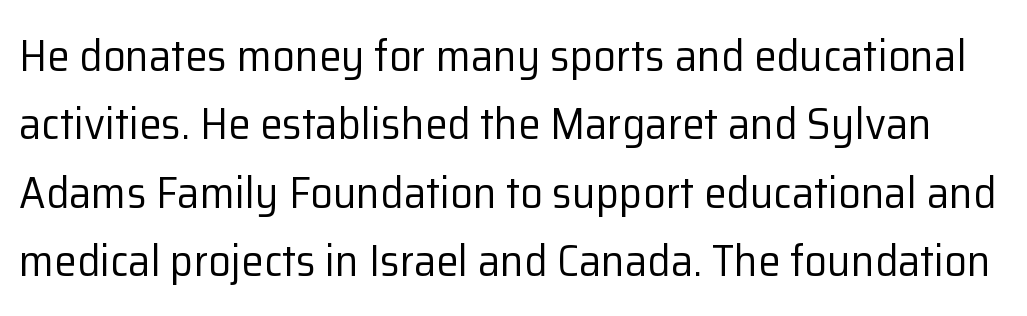
Horizontal bands of white between lines are of average thickness. Each word holds together tightly as a unit, with standard inter-letter gaps. The space beneath each line is pristine and unruled. Is the stroke heavy? The answer is a plain regular-or-lighter. Grotesque or geometric, the face here clearly has no serifs.
